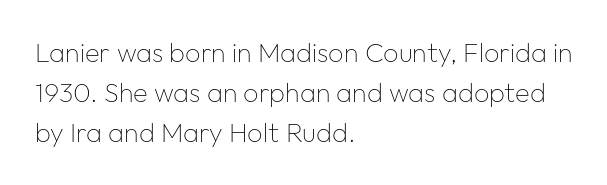
{"italic": "no", "bold": "no", "underline": "no", "align": "left", "line_spacing": "normal", "line_spacing_ratio": 1.48, "letter_spacing": "normal", "letter_spacing_em": 0.0, "glyph_px": 27}
